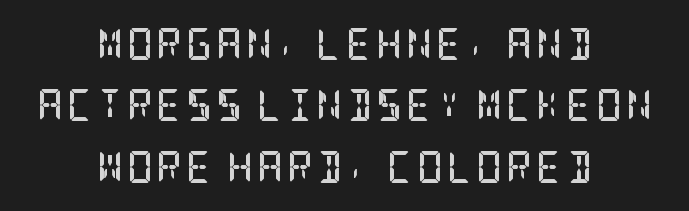
{"serif": "yes", "italic": "no", "bold": "yes", "weight": "semibold", "width": "condensed", "stroke_contrast": "low", "x_height": "large", "underline": "no", "align": "center", "line_spacing": "loose", "line_spacing_ratio": 1.92, "glyph_px": 32}
